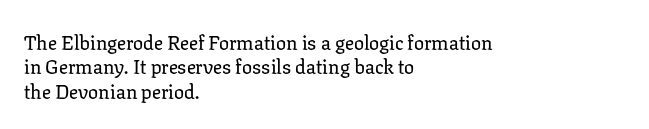
Q: Is the text italic (slanted)? A: No, it is upright.
Q: Is the text underlined? A: No.
Q: How is the paragraph aligned? A: Left-aligned.
Q: Is the spacing between letters normal or unusually wide? A: Normal.
